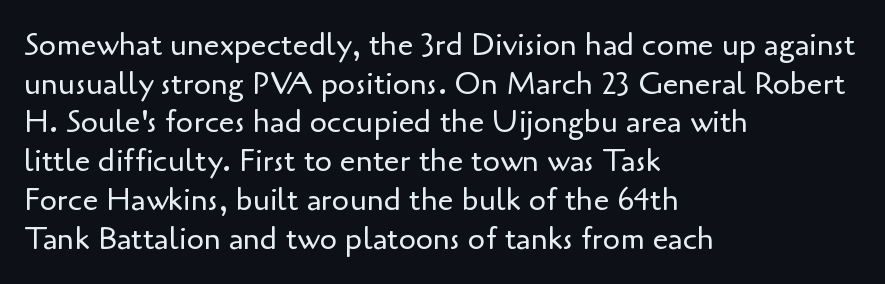
Q: Is the text bold? A: No.
Q: Is the text italic (slanted)? A: No, it is upright.
Q: Is the typeface a serif or a sans-serif typeface? A: Sans-serif.
Q: Is the text underlined? A: No.
Q: How is the paragraph aligned? A: Left-aligned.
Q: Is the spacing between letters normal or unusually wide? A: Normal.
Q: Is the spacing between lines tight, normal or loose? A: Normal.
Q: Width (condensed, normal, or wide)? A: Normal.
Q: Stroke contrast? A: Low.
Q: x-height? A: Small.
Q: Monospaced? A: No.
